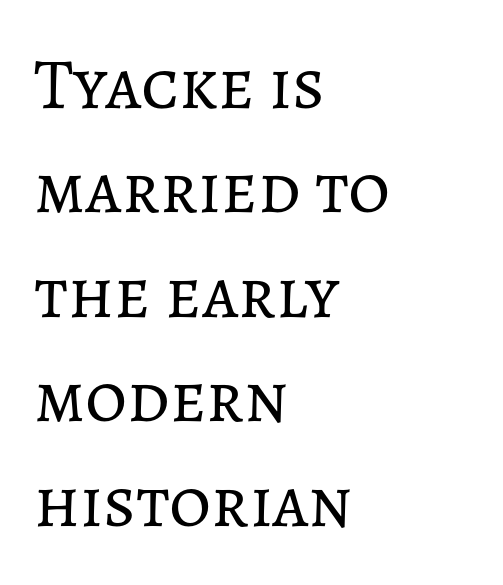
Q: Is the text bold? A: No.
Q: Is the text italic (slanted)? A: No, it is upright.
Q: Is the text underlined? A: No.
Q: How is the paragraph aligned? A: Left-aligned.
Q: Is the spacing between letters normal or unusually wide? A: Normal.
Q: Is the spacing between lines tight, normal or loose? A: Normal.
Q: Width (condensed, normal, or wide)? A: Normal.
Q: Stroke contrast? A: Low.
Q: x-height? A: Medium.
Q: Monospaced? A: No.
